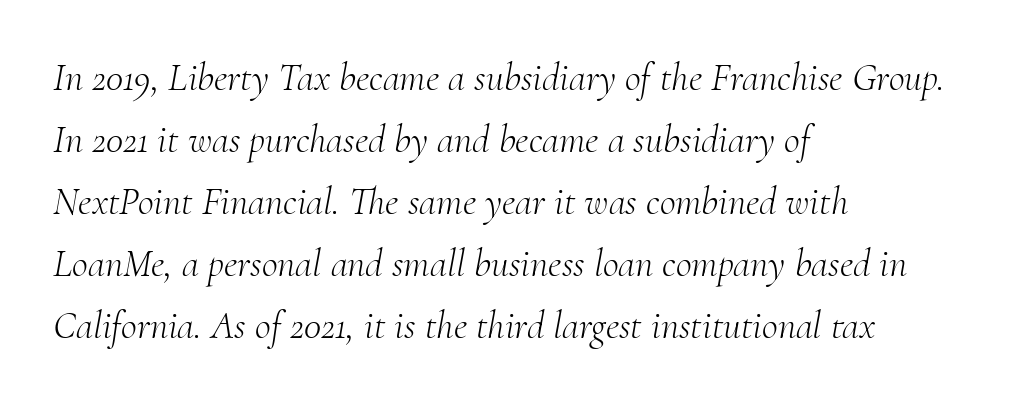
Q: Is the text bold? A: No.
Q: Is the text italic (slanted)? A: Yes, it leans right by about 10 degrees.
Q: Is the typeface a serif or a sans-serif typeface? A: Serif.
Q: Is the text underlined? A: No.
Q: How is the paragraph aligned? A: Left-aligned.
Q: Is the spacing between letters normal or unusually wide? A: Normal.
Q: Is the spacing between lines tight, normal or loose? A: Normal.
Q: Width (condensed, normal, or wide)? A: Normal.
Q: Stroke contrast? A: Medium.
Q: x-height? A: Small.
Q: Monospaced? A: No.
